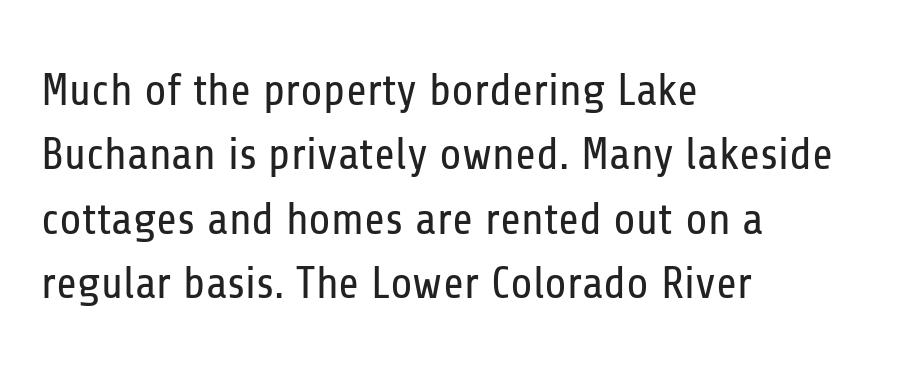
{"serif": "no", "italic": "no", "bold": "no", "weight": "regular", "width": "condensed", "stroke_contrast": "low", "x_height": "medium", "monospaced": "no", "underline": "no", "align": "left", "line_spacing": "normal", "line_spacing_ratio": 1.43, "letter_spacing": "normal", "letter_spacing_em": 0.0, "glyph_px": 45}
